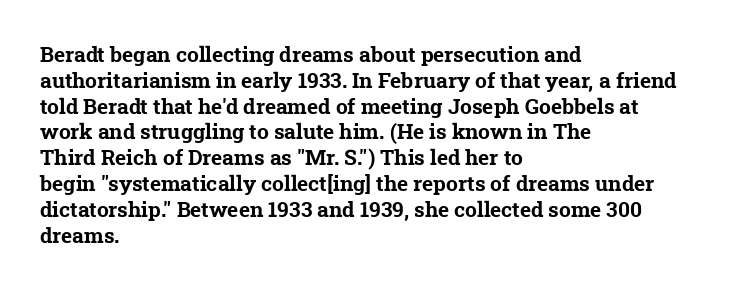
Q: Is the text bold? A: Yes.
Q: Is the text underlined? A: No.
Q: How is the paragraph aligned? A: Left-aligned.
Q: Is the spacing between letters normal or unusually wide? A: Normal.
